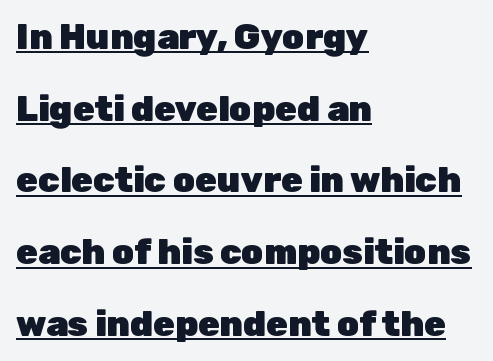
{"serif": "no", "italic": "no", "bold": "yes", "weight": "heavy", "width": "normal", "stroke_contrast": "low", "x_height": "medium", "monospaced": "no", "underline": "yes", "align": "left", "line_spacing": "loose", "line_spacing_ratio": 2.05, "letter_spacing": "normal", "letter_spacing_em": 0.0, "glyph_px": 35}
